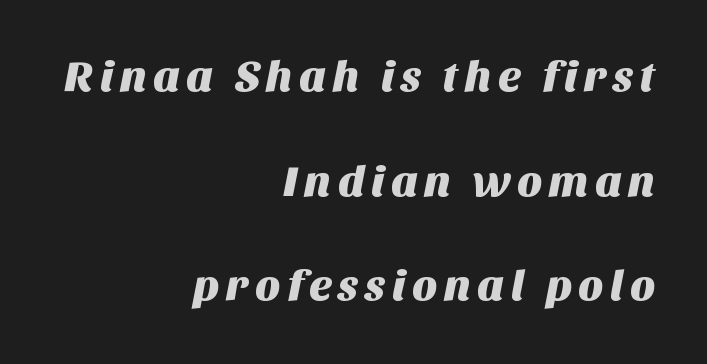
Q: Is the typeface a serif or a sans-serif typeface? A: Sans-serif.
Q: Is the text underlined? A: No.
Q: How is the paragraph aligned? A: Right-aligned.
Q: Is the spacing between lines tight, normal or loose? A: Loose.
Q: Width (condensed, normal, or wide)? A: Normal.
Q: Stroke contrast? A: Medium.
Q: x-height? A: Large.
Q: Monospaced? A: No.
